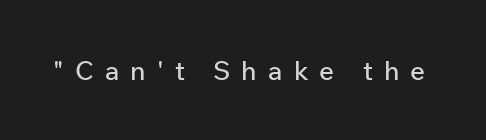
A roman cut, with each character standing at attention. Someone cranked the tracking dial way up on this one. Descender tails drop into unmarked territory.
